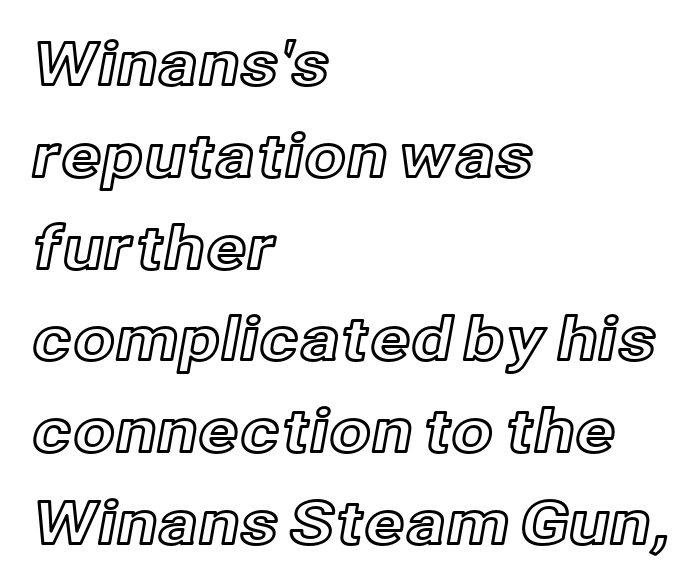
The image shows 60 px text type; set left-aligned, normal line spacing (1.53x), normal letter spacing, not underlined; a medium x-height.
